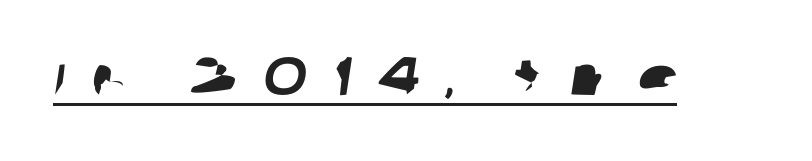
Q: Is the typeface a serif or a sans-serif typeface? A: Sans-serif.
Q: Is the text underlined? A: Yes.
Q: Is the spacing between letters normal or unusually wide? A: Unusually wide.
Q: Width (condensed, normal, or wide)? A: Wide.
Q: Stroke contrast? A: Low.
Q: x-height? A: Large.
Q: Monospaced? A: No.
